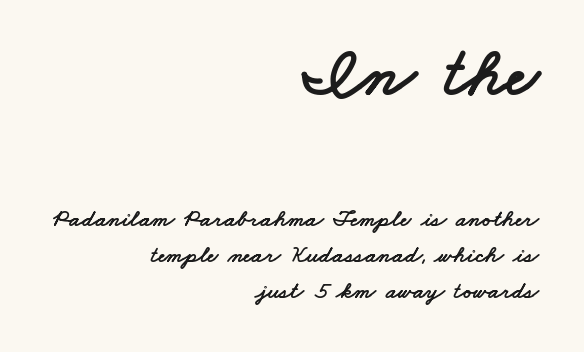
{"serif": "no", "width": "wide", "stroke_contrast": "low", "x_height": "small", "monospaced": "no", "underline": "no", "align": "right", "line_spacing": "normal", "line_spacing_ratio": 1.51, "letter_spacing": "normal", "letter_spacing_em": 0.0, "larger_block": "first", "size_ratio": 2.96, "glyph_px": 71}
